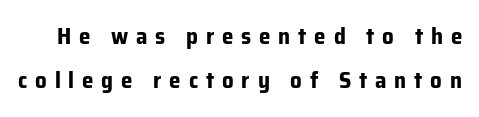
Someone cranked the tracking dial way up on this one. Clear beneath every line of the passage. Weight: bold. Posture: vertical. The vertical gap from one line to the next is large.
